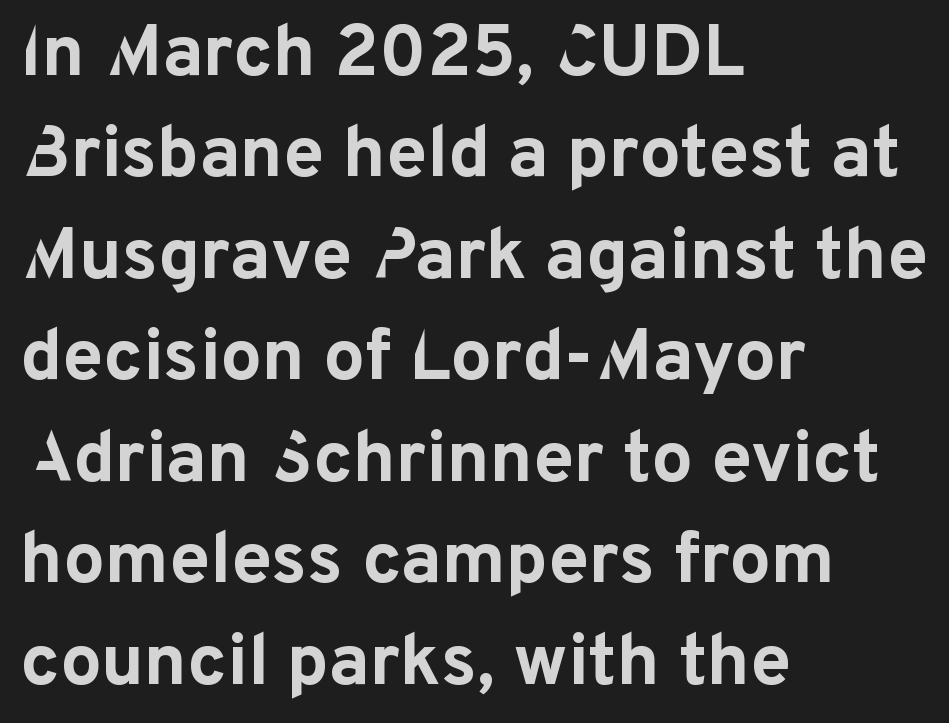
The image shows 73 px bold sans-serif type, upright; set left-aligned, normal line spacing (1.39x), normal letter spacing, not underlined; low stroke contrast and a medium x-height.
